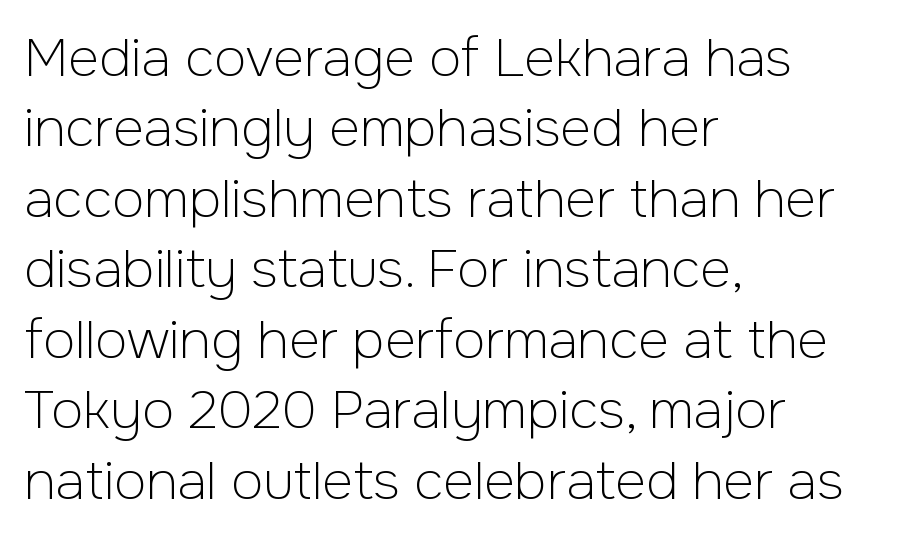
The image shows 53 px light sans-serif type, upright; set left-aligned, normal line spacing (1.33x), normal letter spacing, not underlined; low stroke contrast and a medium x-height.
